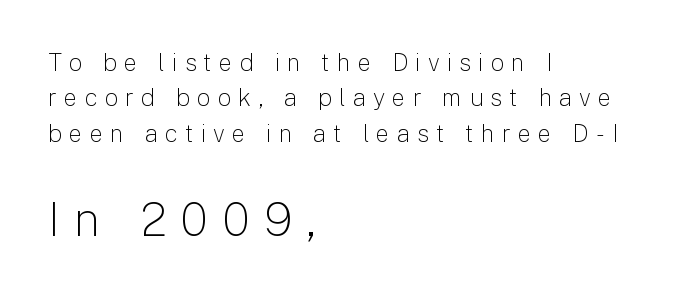
The image shows 47 px light sans-serif type, upright; set left-aligned, normal line spacing (1.47x), unusually wide letter spacing (+0.3 em), not underlined; the second (bottom) block is 1.96x larger; low stroke contrast and a medium x-height.
